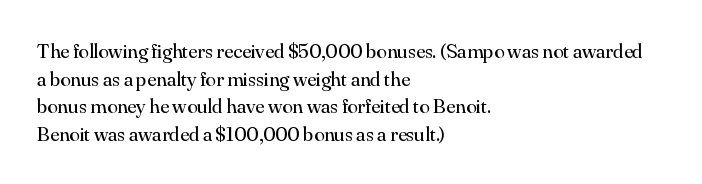
The image shows 21 px text type, upright; set left-aligned, normal line spacing (1.31x), normal letter spacing, not underlined.
